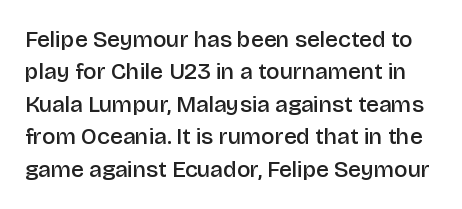
{"italic": "no", "bold": "semi", "underline": "no", "line_spacing": "normal", "line_spacing_ratio": 1.41, "letter_spacing": "normal", "letter_spacing_em": 0.0, "glyph_px": 23}
